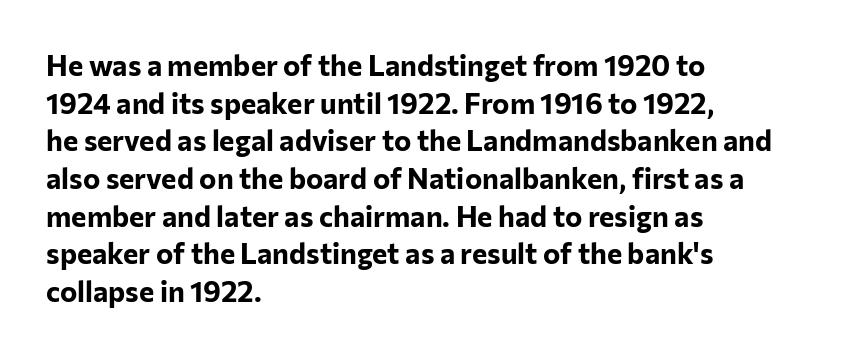
Q: Is the text bold? A: Yes.
Q: Is the text italic (slanted)? A: No, it is upright.
Q: Is the typeface a serif or a sans-serif typeface? A: Sans-serif.
Q: Is the text underlined? A: No.
Q: How is the paragraph aligned? A: Left-aligned.
Q: Is the spacing between letters normal or unusually wide? A: Normal.
Q: Is the spacing between lines tight, normal or loose? A: Normal.
Q: Width (condensed, normal, or wide)? A: Normal.
Q: Stroke contrast? A: Low.
Q: x-height? A: Medium.
Q: Monospaced? A: No.
